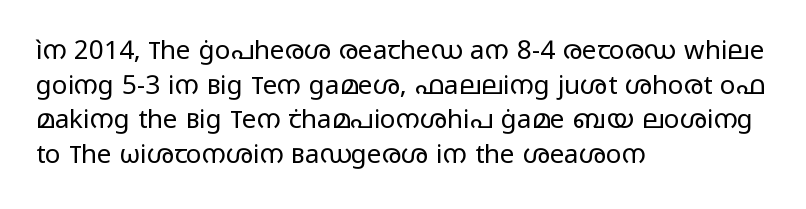
The image shows 26 px text type, upright; set left-aligned, normal line spacing (1.33x), normal letter spacing, not underlined.
